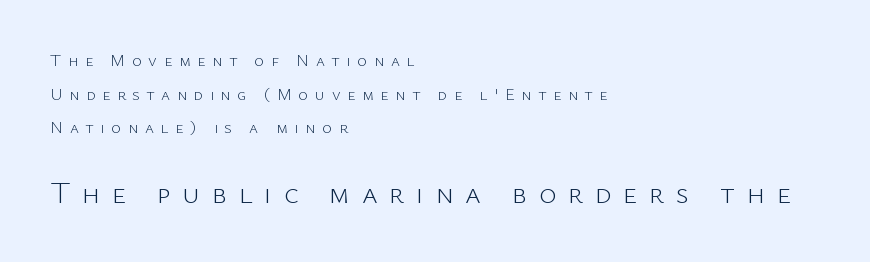
These lines are rendered in a variable-pitch font. Tall strokes in this sample are plumb rather than angled. Is this a sans? Yes — the strokes have no serifs. Tracking here is generous; glyphs stand well apart from one another. Stroke mass is kept to a normal reading level or below.
